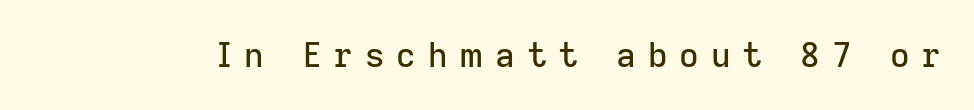
{"serif": "no", "italic": "no", "width": "normal", "stroke_contrast": "low", "x_height": "medium", "monospaced": "no", "underline": "no", "letter_spacing": "wide", "letter_spacing_em": 0.35, "glyph_px": 34}
